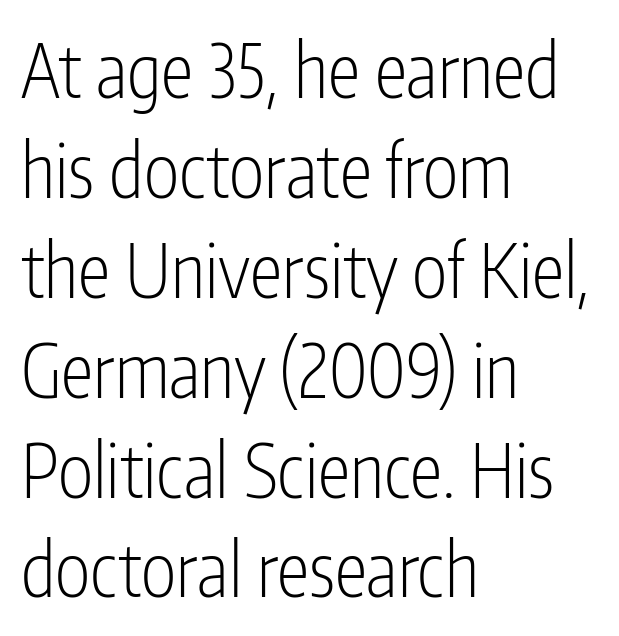
The image shows 74 px light, condensed sans-serif type, upright; set left-aligned, normal line spacing (1.35x), normal letter spacing, not underlined; low stroke contrast and a medium x-height.
